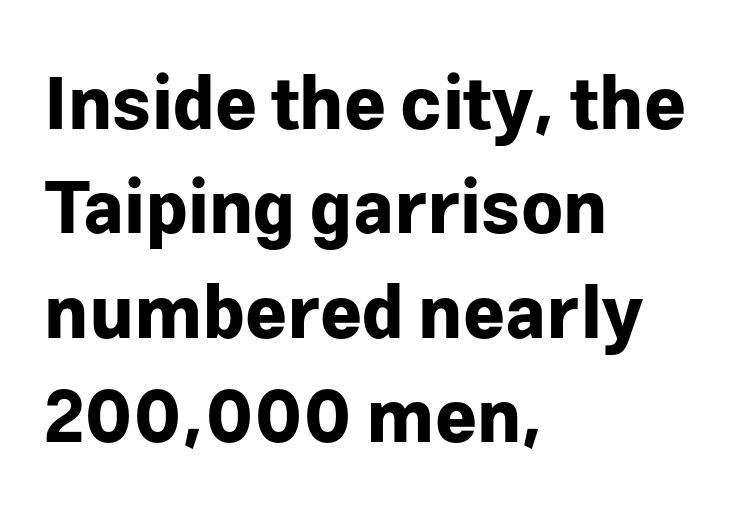
Q: Is the text bold? A: Yes.
Q: Is the text italic (slanted)? A: No, it is upright.
Q: Is the typeface a serif or a sans-serif typeface? A: Sans-serif.
Q: Is the text underlined? A: No.
Q: How is the paragraph aligned? A: Left-aligned.
Q: Is the spacing between letters normal or unusually wide? A: Normal.
Q: Is the spacing between lines tight, normal or loose? A: Normal.
Q: Width (condensed, normal, or wide)? A: Normal.
Q: Stroke contrast? A: Low.
Q: x-height? A: Medium.
Q: Monospaced? A: No.
